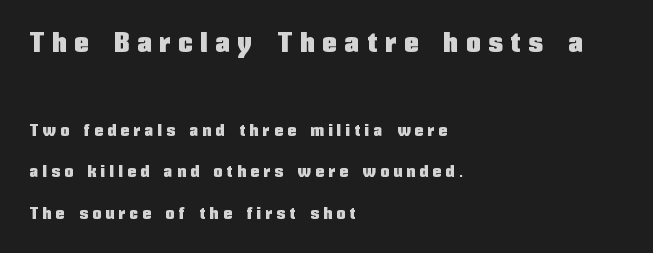
Q: Is the text italic (slanted)? A: No, it is upright.
Q: Is the typeface a serif or a sans-serif typeface? A: Sans-serif.
Q: Is the text underlined? A: No.
Q: How is the paragraph aligned? A: Left-aligned.
Q: Is the spacing between letters normal or unusually wide? A: Unusually wide.
Q: Is the spacing between lines tight, normal or loose? A: Loose.
Q: Which block of text is set in a larger size, the first (top) or the second (bottom)? A: The first (top) one.
Q: Width (condensed, normal, or wide)? A: Condensed.
Q: Stroke contrast? A: Low.
Q: x-height? A: Medium.
Q: Monospaced? A: No.
